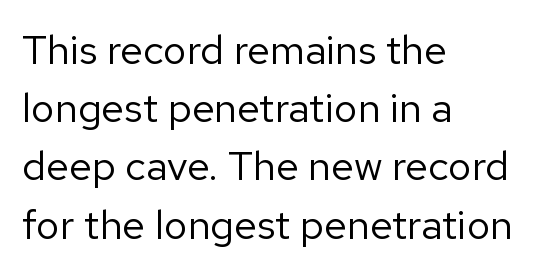
Q: Is the text bold? A: No.
Q: Is the text italic (slanted)? A: No, it is upright.
Q: Is the typeface a serif or a sans-serif typeface? A: Sans-serif.
Q: Is the text underlined? A: No.
Q: How is the paragraph aligned? A: Left-aligned.
Q: Is the spacing between letters normal or unusually wide? A: Normal.
Q: Is the spacing between lines tight, normal or loose? A: Normal.
Q: Width (condensed, normal, or wide)? A: Normal.
Q: Stroke contrast? A: Low.
Q: x-height? A: Medium.
Q: Monospaced? A: No.
